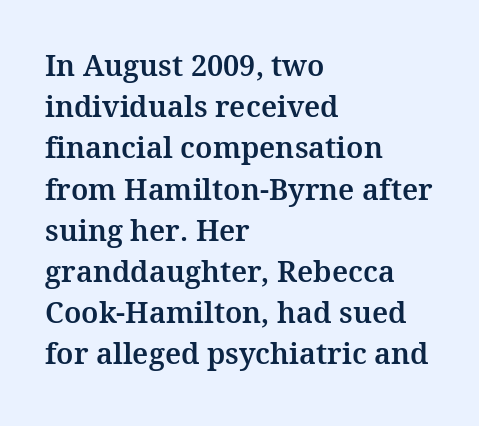
Descenders hang freely into open space. Look at the bottom of the vertical strokes: they flare into serifs here. This sample uses plain, unmodified letter spacing. Leftover space on each line is placed entirely after the last word. Every character sits straight up, as roman type does. This sample keeps an unexceptional amount of space between lines.
